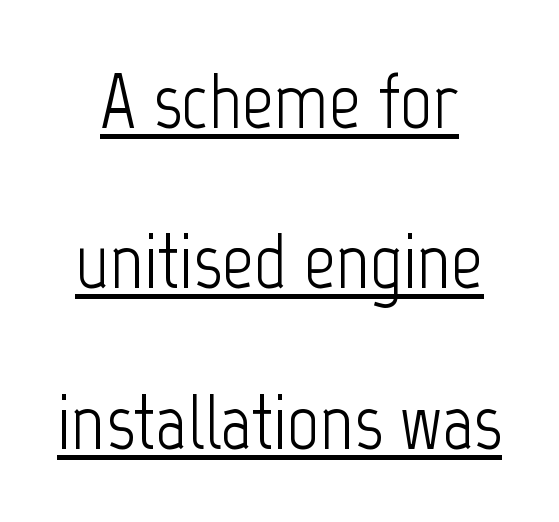
{"serif": "no", "italic": "no", "bold": "no", "weight": "light", "width": "condensed", "stroke_contrast": "low", "x_height": "medium", "monospaced": "no", "underline": "yes", "line_spacing": "loose", "line_spacing_ratio": 2.03, "letter_spacing": "normal", "letter_spacing_em": 0.0, "glyph_px": 79}
